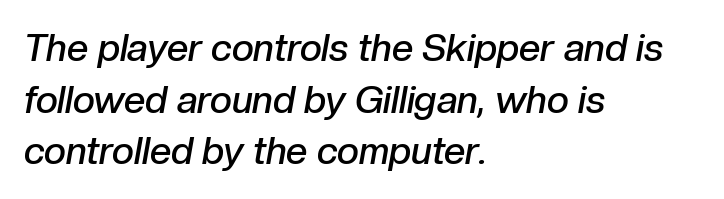
A typesetter would call this proportional, since set widths differ per character. Quick note: italic. Words float on clear page, feet unadorned. Horizontal bands of white between lines are of average thickness. Here the glyphs are tracked normally, forming tight word shapes.
